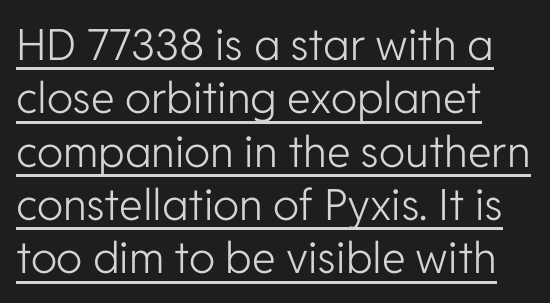
Q: Is the text bold? A: No.
Q: Is the text italic (slanted)? A: No, it is upright.
Q: Is the typeface a serif or a sans-serif typeface? A: Sans-serif.
Q: Is the text underlined? A: Yes.
Q: How is the paragraph aligned? A: Left-aligned.
Q: Is the spacing between letters normal or unusually wide? A: Normal.
Q: Width (condensed, normal, or wide)? A: Normal.
Q: Stroke contrast? A: Low.
Q: x-height? A: Medium.
Q: Monospaced? A: No.
